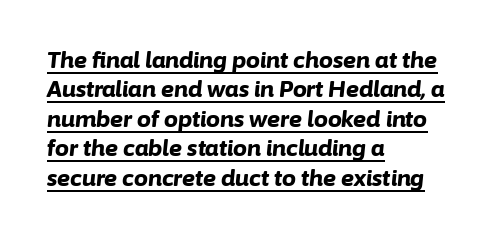
Q: Is the text bold? A: Yes.
Q: Is the text italic (slanted)? A: Yes, it leans right by about 6 degrees.
Q: Is the text underlined? A: Yes.
Q: How is the paragraph aligned? A: Left-aligned.
Q: Is the spacing between letters normal or unusually wide? A: Normal.
Q: Is the spacing between lines tight, normal or loose? A: Normal.
